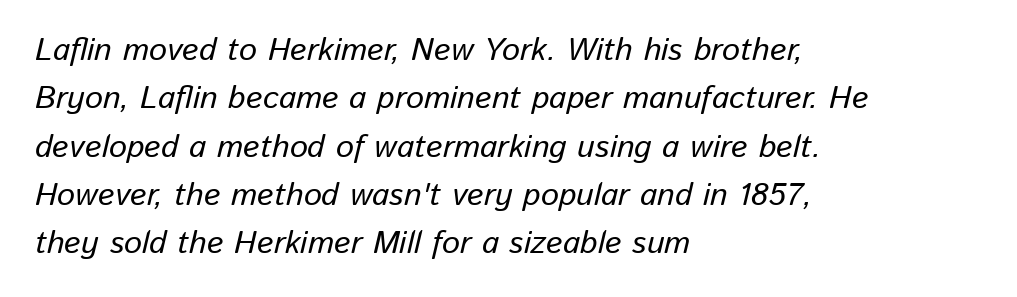
Q: Is the text italic (slanted)? A: Yes, it leans right by about 13 degrees.
Q: Is the text underlined? A: No.
Q: How is the paragraph aligned? A: Left-aligned.
Q: Is the spacing between letters normal or unusually wide? A: Normal.
Q: Is the spacing between lines tight, normal or loose? A: Normal.
Q: Width (condensed, normal, or wide)? A: Normal.
Q: Stroke contrast? A: Low.
Q: x-height? A: Medium.
Q: Monospaced? A: No.
